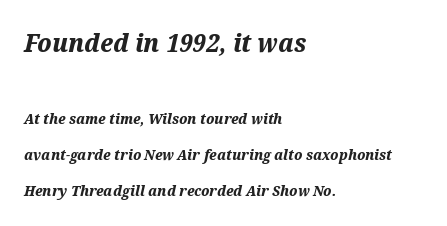
{"italic": "yes", "lean": "right", "slant_degrees": 12, "bold": "yes", "underline": "no", "align": "left", "line_spacing": "loose", "line_spacing_ratio": 2.4, "letter_spacing": "normal", "letter_spacing_em": 0.0, "larger_block": "first", "size_ratio": 1.73, "glyph_px": 26}
